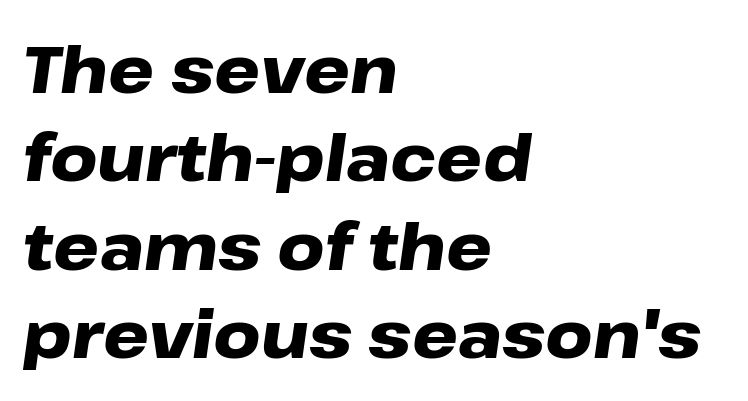
Q: Is the text bold? A: Yes.
Q: Is the text italic (slanted)? A: Yes, it leans right by about 8 degrees.
Q: Is the text underlined? A: No.
Q: How is the paragraph aligned? A: Left-aligned.
Q: Is the spacing between letters normal or unusually wide? A: Normal.
Q: Is the spacing between lines tight, normal or loose? A: Normal.
Q: Width (condensed, normal, or wide)? A: Wide.
Q: Stroke contrast? A: Low.
Q: x-height? A: Medium.
Q: Monospaced? A: No.
